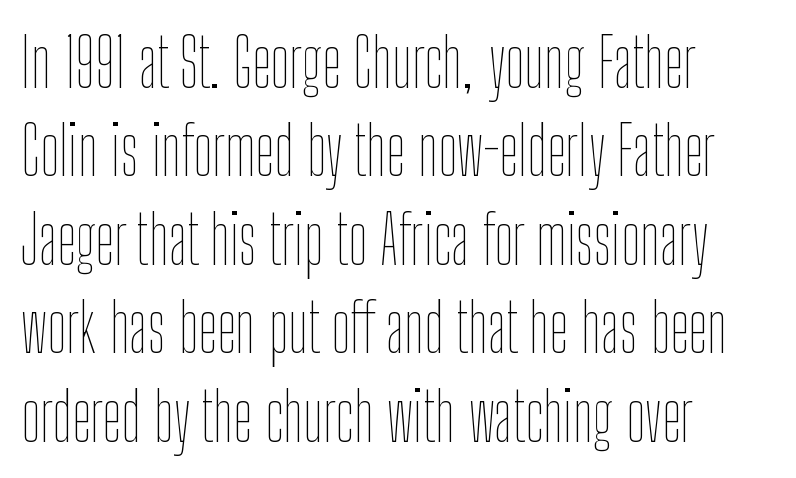
The image shows 68 px thin, condensed type, upright; set left-aligned, normal line spacing (1.3x), normal letter spacing, not underlined; low stroke contrast and a medium x-height.
